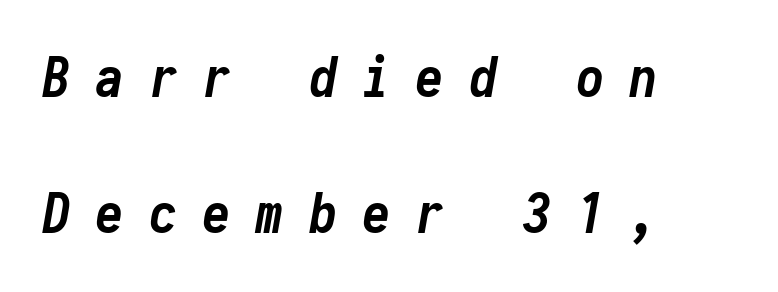
{"italic": "yes", "lean": "right", "slant_degrees": 10, "bold": "yes", "weight": "semibold", "width": "condensed", "stroke_contrast": "low", "x_height": "medium", "monospaced": "yes", "underline": "no", "align": "left", "line_spacing": "loose", "line_spacing_ratio": 2.48, "letter_spacing": "wide", "letter_spacing_em": 0.47, "glyph_px": 55}
